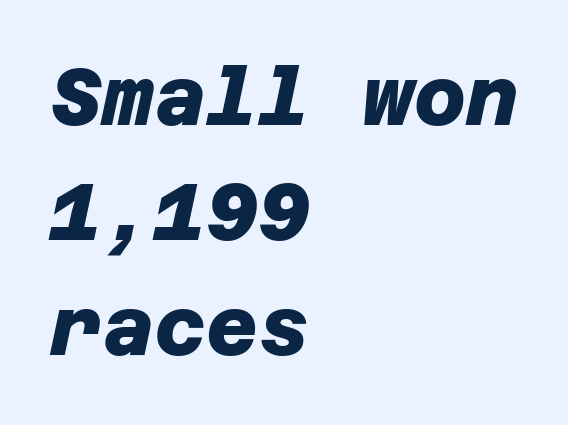
Q: Is the text bold? A: Yes.
Q: Is the typeface a serif or a sans-serif typeface? A: Sans-serif.
Q: Is the text underlined? A: No.
Q: How is the paragraph aligned? A: Left-aligned.
Q: Is the spacing between letters normal or unusually wide? A: Normal.
Q: Is the spacing between lines tight, normal or loose? A: Normal.
Q: Width (condensed, normal, or wide)? A: Normal.
Q: Stroke contrast? A: Low.
Q: x-height? A: Large.
